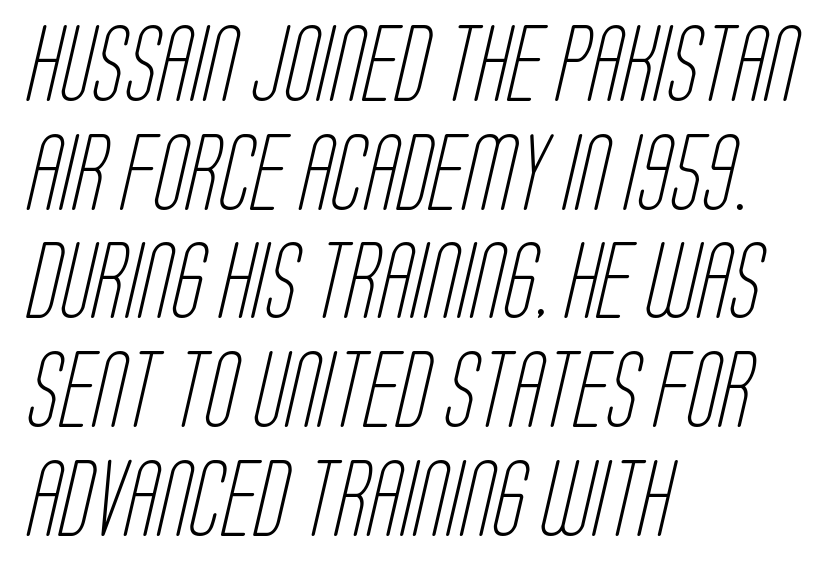
Q: Is the text bold? A: No.
Q: Is the typeface a serif or a sans-serif typeface? A: Sans-serif.
Q: Is the text underlined? A: No.
Q: How is the paragraph aligned? A: Left-aligned.
Q: Is the spacing between letters normal or unusually wide? A: Normal.
Q: Is the spacing between lines tight, normal or loose? A: Normal.
Q: Width (condensed, normal, or wide)? A: Condensed.
Q: Stroke contrast? A: Low.
Q: x-height? A: Large.
Q: Monospaced? A: No.
